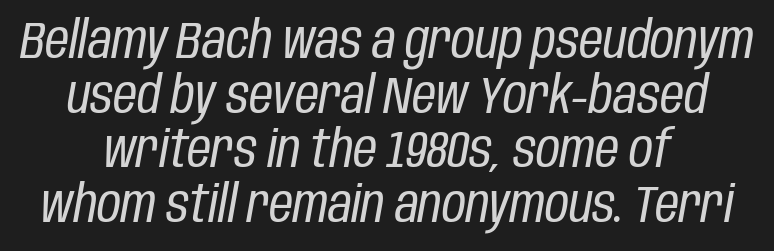
These lines are centered, leaving both edges ragged. The passage shown has conventional tracking throughout. This sample uses an oblique cut, with every glyph tilted off the vertical. Whoever set this chose condensed vertical rhythm over breathing room. Summary of weight: not heavy and not bold. Proportional: the letters do not fall into vertical columns.
